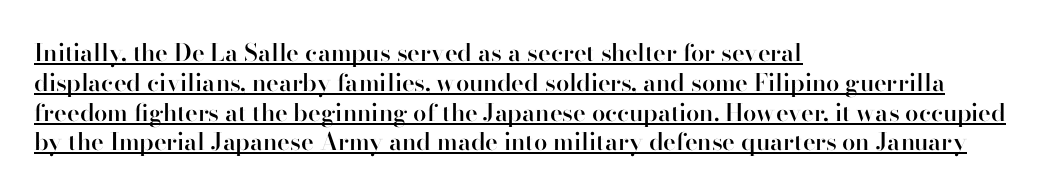
Vertical strokes here are truly vertical. Heft: intermediate — a semibold. Honestly, the underline is the first thing you notice here. Short note: letters normally spaced. Leftover space on each line is placed entirely after the last word.
